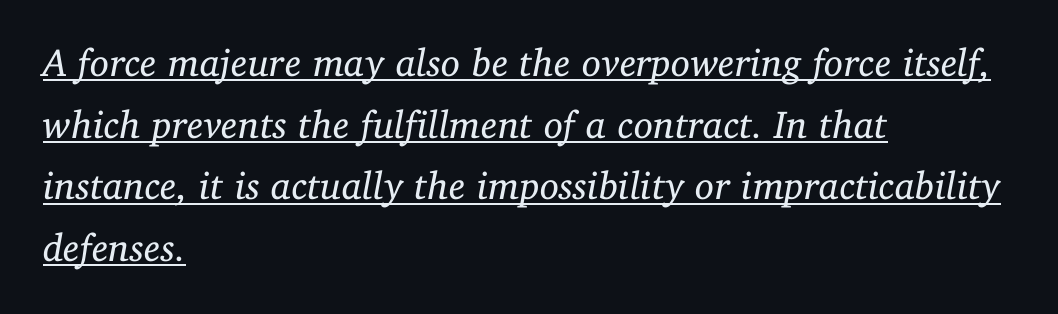
Q: Is the text bold? A: No.
Q: Is the text italic (slanted)? A: Yes, it leans right by about 11 degrees.
Q: Is the typeface a serif or a sans-serif typeface? A: Serif.
Q: Is the text underlined? A: Yes.
Q: How is the paragraph aligned? A: Left-aligned.
Q: Is the spacing between letters normal or unusually wide? A: Normal.
Q: Is the spacing between lines tight, normal or loose? A: Normal.
Q: Width (condensed, normal, or wide)? A: Normal.
Q: Stroke contrast? A: Low.
Q: x-height? A: Medium.
Q: Monospaced? A: No.
